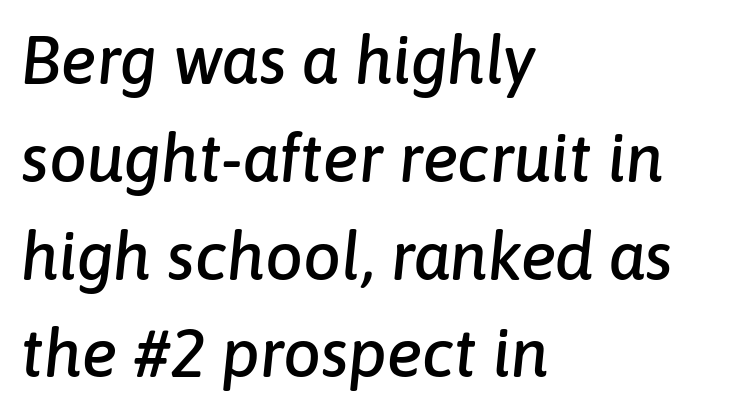
A clean baseline with only descenders dipping below it. Between one letter and the next there's only the usual sliver of space. The rendering uses natural spacing where letterforms have individual widths. Interline gaps are of average width in this sample.
